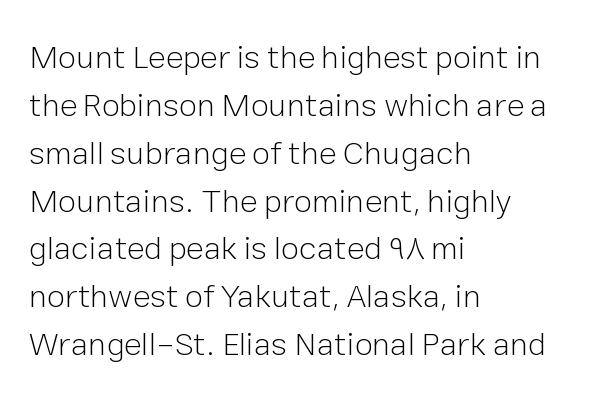
Q: Is the text bold? A: No.
Q: Is the text italic (slanted)? A: No, it is upright.
Q: Is the typeface a serif or a sans-serif typeface? A: Sans-serif.
Q: Is the text underlined? A: No.
Q: How is the paragraph aligned? A: Left-aligned.
Q: Is the spacing between letters normal or unusually wide? A: Normal.
Q: Is the spacing between lines tight, normal or loose? A: Normal.
Q: Width (condensed, normal, or wide)? A: Normal.
Q: Stroke contrast? A: Low.
Q: x-height? A: Medium.
Q: Monospaced? A: No.
